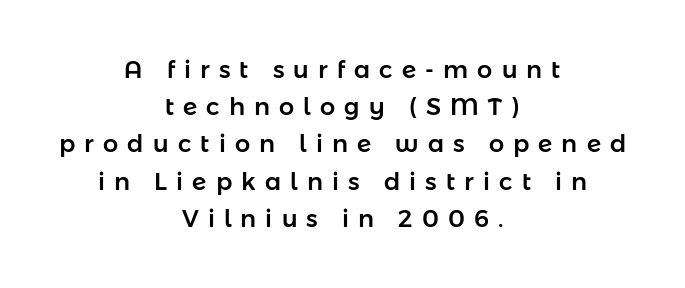
{"italic": "no", "underline": "no", "align": "center", "line_spacing": "normal", "line_spacing_ratio": 1.55, "letter_spacing": "wide", "letter_spacing_em": 0.38, "glyph_px": 24}
